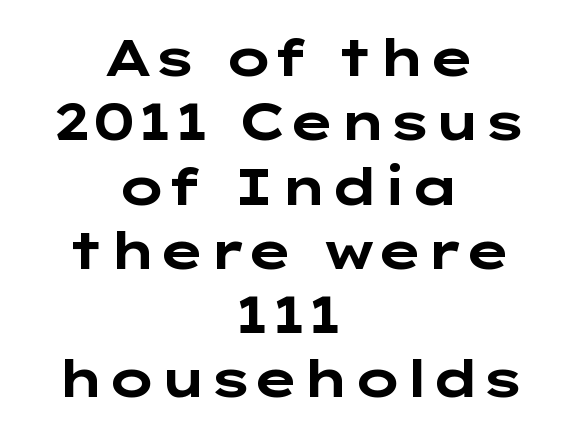
The image shows 51 px bold, wide sans-serif type, upright; set centered, normal line spacing (1.26x), normal letter spacing, not underlined; low stroke contrast and a medium x-height.
